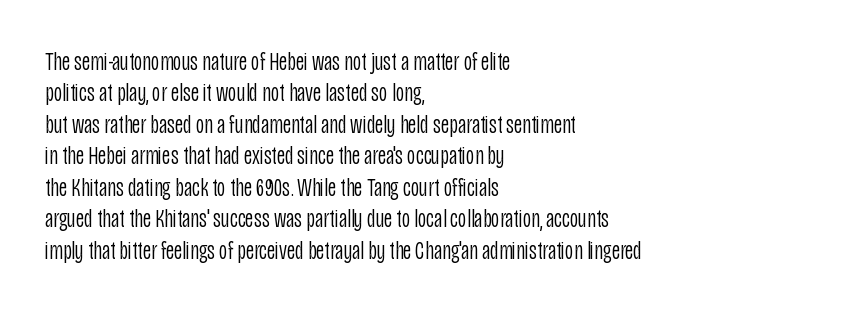
Q: Is the text bold? A: No.
Q: Is the text italic (slanted)? A: No, it is upright.
Q: Is the text underlined? A: No.
Q: How is the paragraph aligned? A: Left-aligned.
Q: Is the spacing between letters normal or unusually wide? A: Normal.
